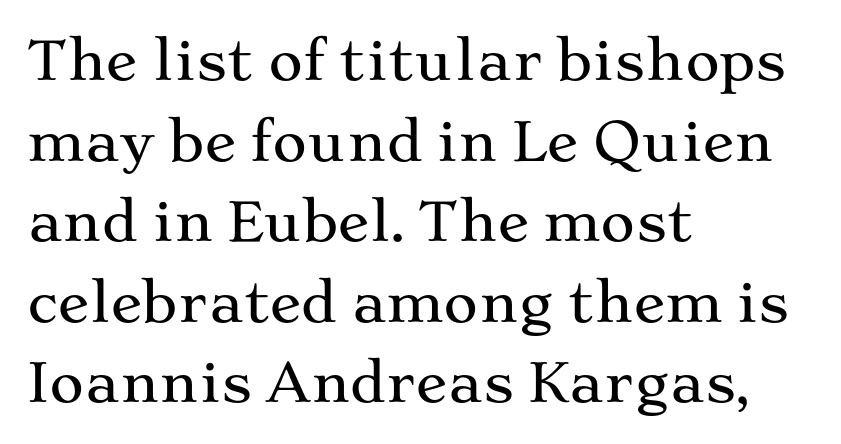
Unlike a clean sans, this face finishes its strokes with serifs. What stands out about the letter spacing? Nothing — it is the standard amount. What's the leading like? Ordinary, nothing unusual. Casual observation: everything's shoved over to the left.
